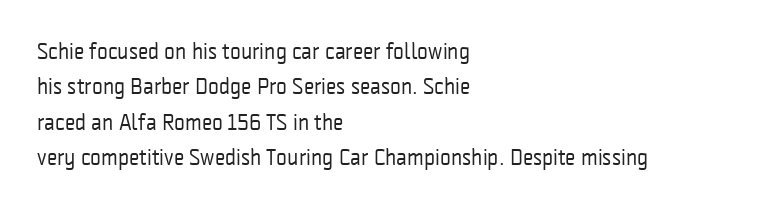
The face looks like a standard text weight, possibly lighter. Vertical strokes here are truly vertical. These lines keep a tight, regular rhythm from letter to letter. Leading matches the norm, producing a regular column. Left-aligned paragraph, ragged on the right. The space directly below the letters is spotless.
